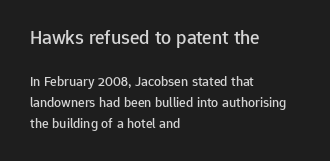
The image shows 20 px text type, upright; set left-aligned, normal line spacing (1.5x), normal letter spacing, not underlined; the first (top) block is 1.43x larger.
